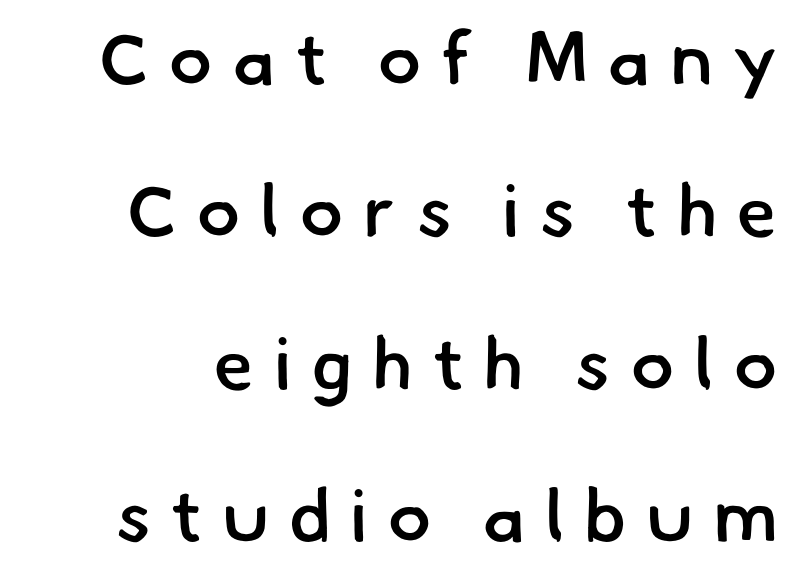
{"serif": "no", "bold": "semi", "weight": "semibold", "width": "normal", "stroke_contrast": "low", "x_height": "small", "monospaced": "no", "underline": "no", "line_spacing": "loose", "line_spacing_ratio": 2.06, "letter_spacing": "wide", "letter_spacing_em": 0.26, "glyph_px": 74}
